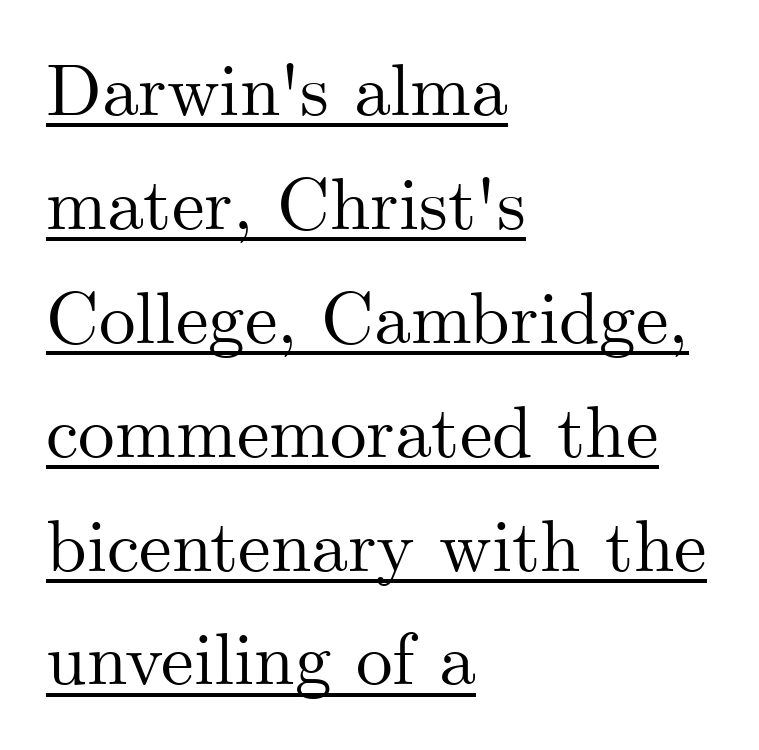
Does a line run under the words? Yes, clearly. A classic flush-left, rag-right setting is used for this passage. This is the regular roman posture of the typeface. These lines sit exactly where default settings would place them.
